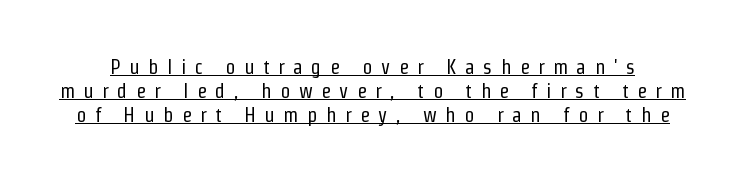
{"italic": "no", "bold": "no", "underline": "yes", "line_spacing_ratio": 1.21, "letter_spacing": "wide", "letter_spacing_em": 0.43, "glyph_px": 20}
